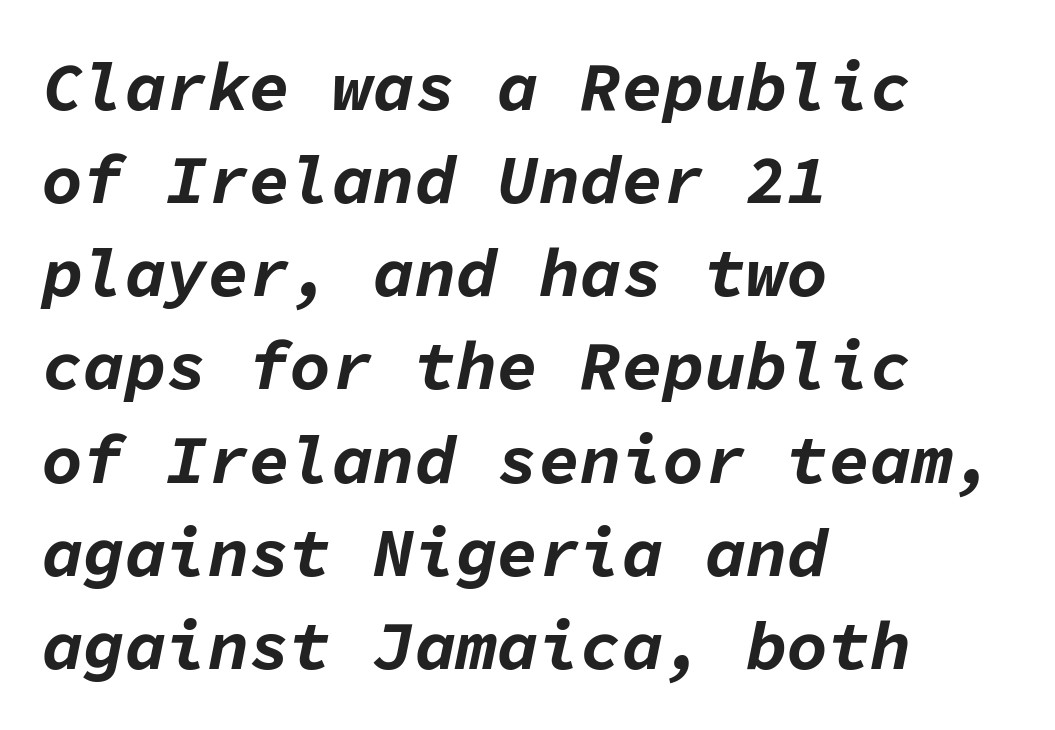
{"italic": "yes", "lean": "right", "slant_degrees": 11, "bold": "yes", "weight": "bold", "width": "normal", "stroke_contrast": "low", "x_height": "medium", "monospaced": "yes", "underline": "no", "align": "left", "line_spacing": "normal", "line_spacing_ratio": 1.35, "letter_spacing": "normal", "letter_spacing_em": 0.0, "glyph_px": 69}
